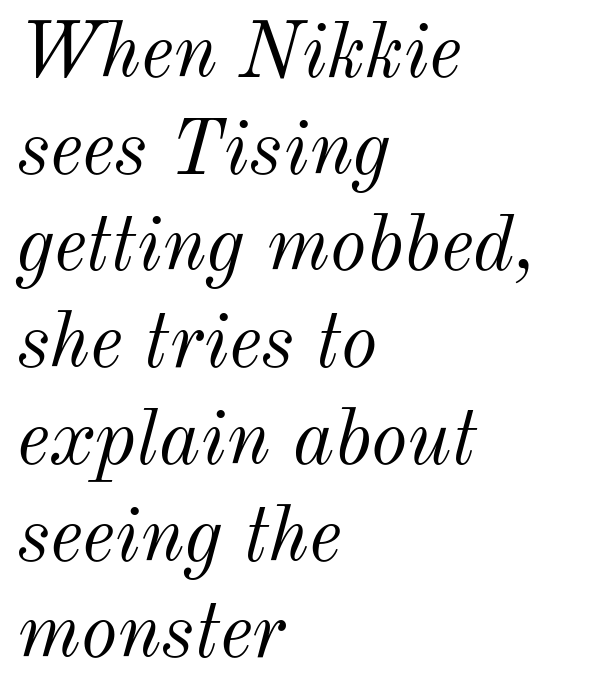
{"italic": "yes", "lean": "right", "slant_degrees": 12, "bold": "no", "weight": "light", "width": "normal", "stroke_contrast": "medium", "x_height": "small", "monospaced": "no", "underline": "no", "align": "left", "line_spacing_ratio": 1.24, "letter_spacing": "normal", "letter_spacing_em": 0.0, "glyph_px": 78}
